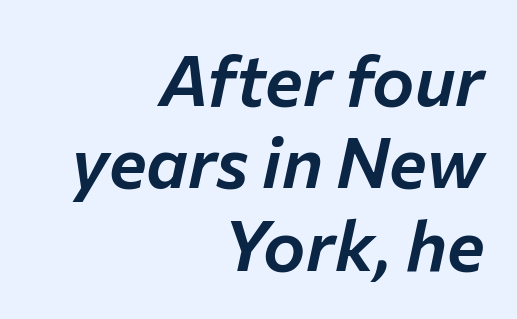
Q: Is the text italic (slanted)? A: Yes, it leans right by about 12 degrees.
Q: Is the text underlined? A: No.
Q: How is the paragraph aligned? A: Right-aligned.
Q: Is the spacing between letters normal or unusually wide? A: Normal.
Q: Width (condensed, normal, or wide)? A: Normal.
Q: Stroke contrast? A: Low.
Q: x-height? A: Medium.
Q: Monospaced? A: No.
